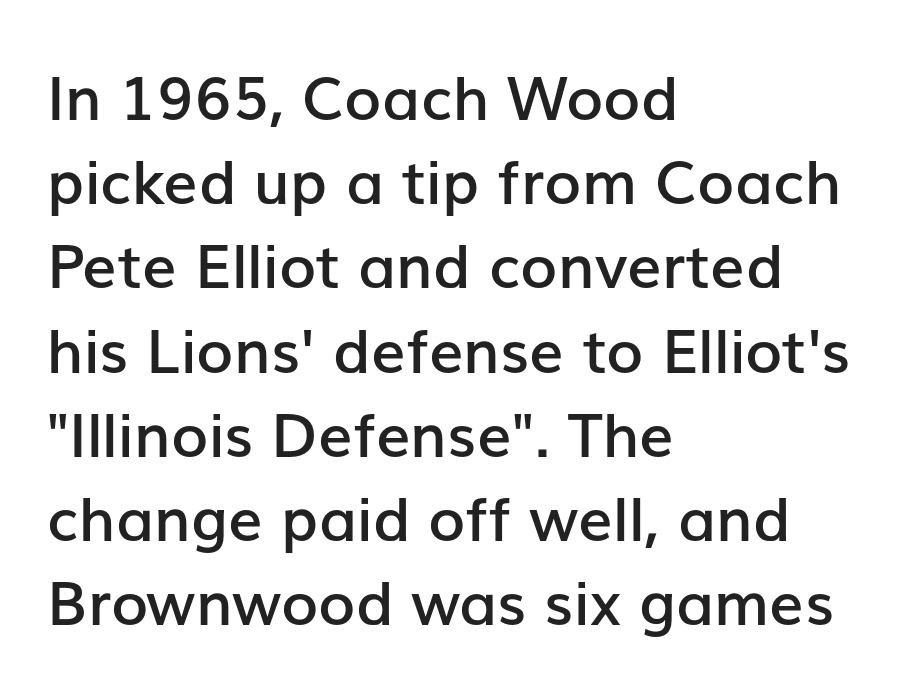
Q: Is the text bold? A: Semi-bold.
Q: Is the text italic (slanted)? A: No, it is upright.
Q: Is the typeface a serif or a sans-serif typeface? A: Sans-serif.
Q: Is the text underlined? A: No.
Q: How is the paragraph aligned? A: Left-aligned.
Q: Is the spacing between letters normal or unusually wide? A: Normal.
Q: Is the spacing between lines tight, normal or loose? A: Normal.
Q: Width (condensed, normal, or wide)? A: Normal.
Q: Stroke contrast? A: Low.
Q: x-height? A: Medium.
Q: Monospaced? A: No.
